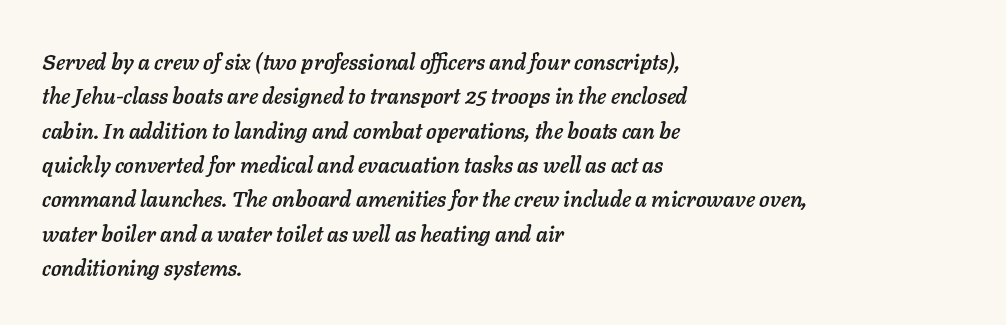
Q: Is the text italic (slanted)? A: Yes, it leans right by about 11 degrees.
Q: Is the text underlined? A: No.
Q: How is the paragraph aligned? A: Left-aligned.
Q: Is the spacing between letters normal or unusually wide? A: Normal.
Q: Is the spacing between lines tight, normal or loose? A: Normal.
